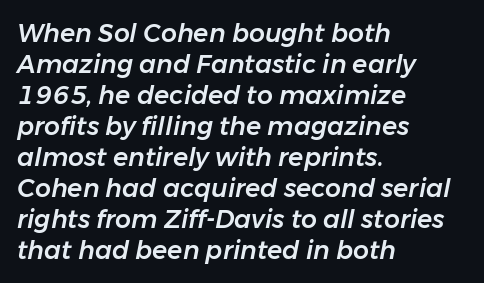
Q: Is the text italic (slanted)? A: Yes, it leans right by about 11 degrees.
Q: Is the text underlined? A: No.
Q: How is the paragraph aligned? A: Left-aligned.
Q: Is the spacing between letters normal or unusually wide? A: Normal.
